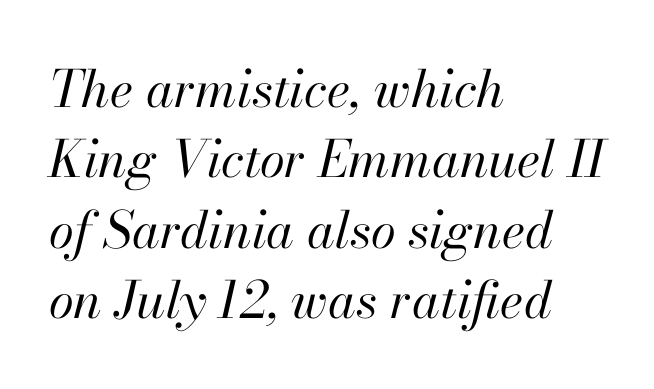
Leftover space on each line is placed entirely after the last word. Quick note: underline off. An italicized treatment has been applied to the whole sample. These lines sit exactly where default settings would place them. Students, note that the glyphs here touch the page at normal intervals.
